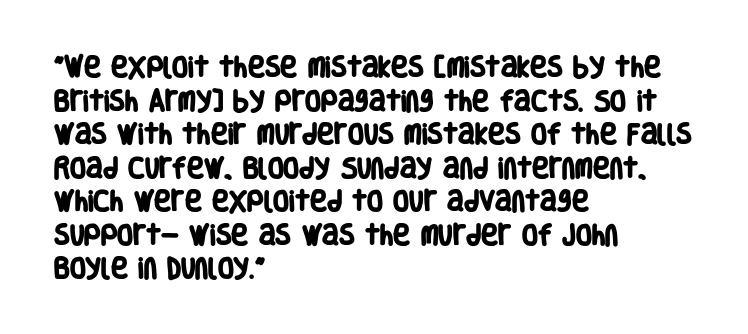
{"bold": "yes", "underline": "no", "align": "left", "line_spacing": "normal", "line_spacing_ratio": 1.46, "letter_spacing": "normal", "letter_spacing_em": 0.0, "glyph_px": 23}
